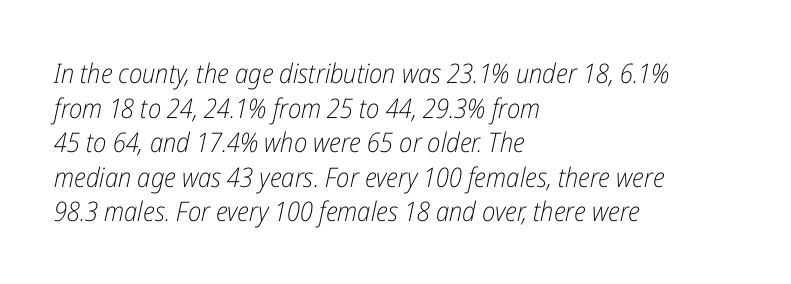
This is oblique type, the kind used for emphasis or titles. Each line starts at the same left margin while the right side varies. A typesetter would call this leading conventional body-copy spacing. Decoration check: the copy has no underline. Caption: face not bold, strokes unweighted. Caption: standard tracking, unaltered.
